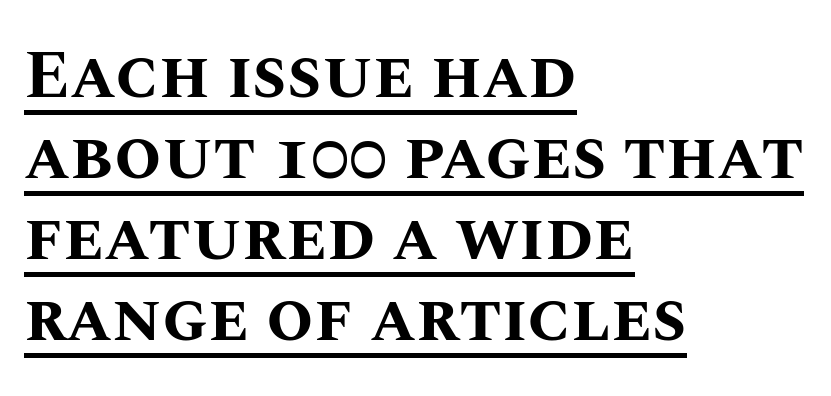
Q: Is the text bold? A: Yes.
Q: Is the text italic (slanted)? A: No, it is upright.
Q: Is the text underlined? A: Yes.
Q: How is the paragraph aligned? A: Left-aligned.
Q: Is the spacing between letters normal or unusually wide? A: Normal.
Q: Width (condensed, normal, or wide)? A: Normal.
Q: Stroke contrast? A: Medium.
Q: x-height? A: Large.
Q: Monospaced? A: No.
